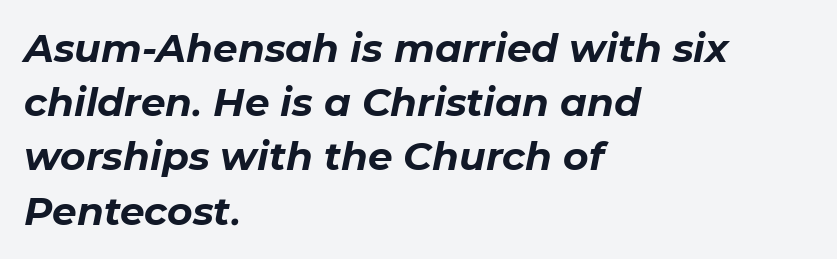
Q: Is the text bold? A: Yes.
Q: Is the text italic (slanted)? A: Yes, it leans right by about 11 degrees.
Q: Is the text underlined? A: No.
Q: How is the paragraph aligned? A: Left-aligned.
Q: Is the spacing between letters normal or unusually wide? A: Normal.
Q: Is the spacing between lines tight, normal or loose? A: Normal.
Q: Width (condensed, normal, or wide)? A: Normal.
Q: Stroke contrast? A: Low.
Q: x-height? A: Medium.
Q: Monospaced? A: No.
